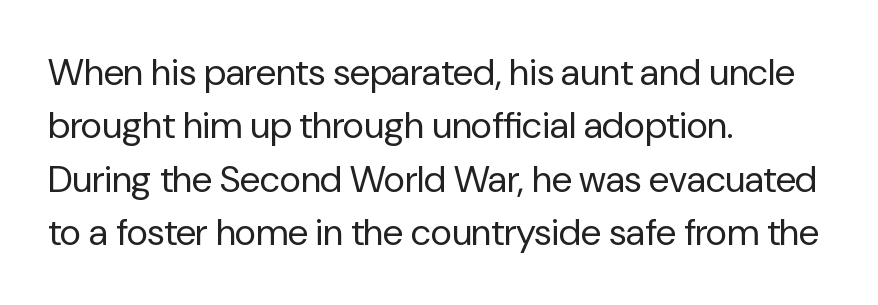
The image shows 37 px regular-weight sans-serif type, upright; set left-aligned, normal line spacing (1.44x), normal letter spacing, not underlined; low stroke contrast and a medium x-height.
